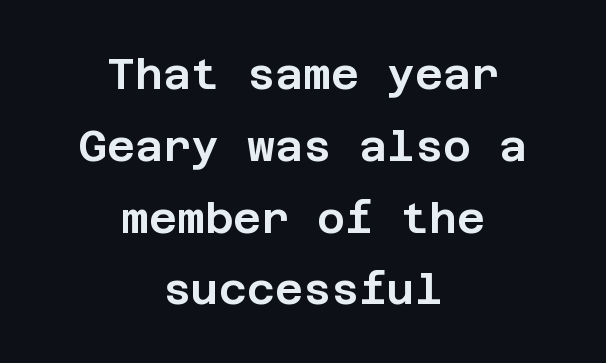
{"serif": "no", "italic": "no", "width": "normal", "stroke_contrast": "low", "x_height": "large", "underline": "no", "align": "center", "line_spacing": "normal", "line_spacing_ratio": 1.67, "letter_spacing": "normal", "letter_spacing_em": 0.0, "glyph_px": 43}
